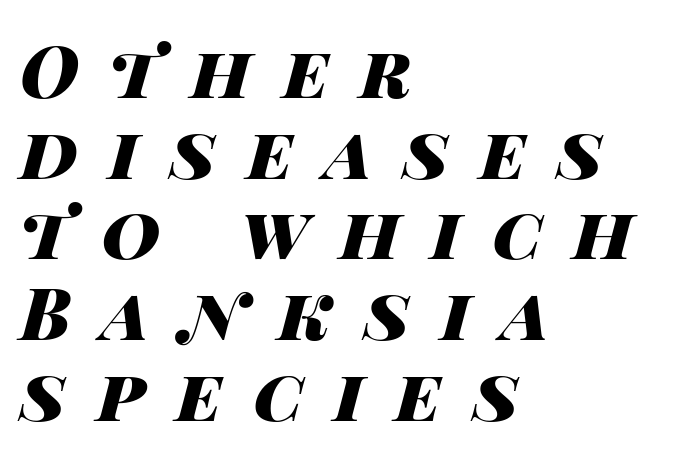
The image shows 72 px heavy, wide type, italic (leaning right); set left-aligned, tight line spacing (1.12x), unusually wide letter spacing (+0.43 em), not underlined; high stroke contrast and a large x-height.
